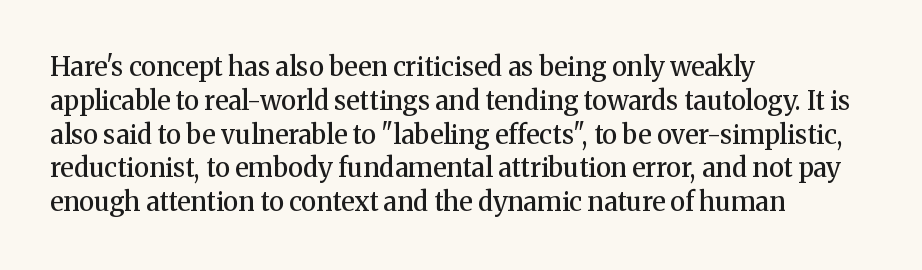
{"italic": "no", "bold": "semi", "underline": "no", "align": "left", "line_spacing": "normal", "line_spacing_ratio": 1.3, "letter_spacing": "normal", "letter_spacing_em": 0.0, "glyph_px": 26}
